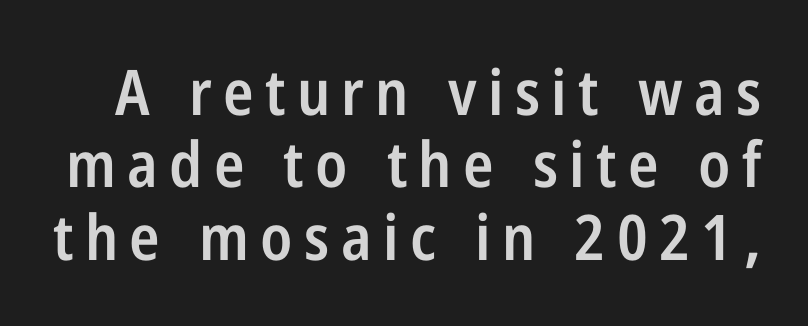
{"serif": "no", "italic": "no", "bold": "semi", "weight": "semibold", "width": "condensed", "stroke_contrast": "low", "x_height": "medium", "monospaced": "no", "underline": "no", "line_spacing": "tight", "line_spacing_ratio": 1.15, "glyph_px": 63}
